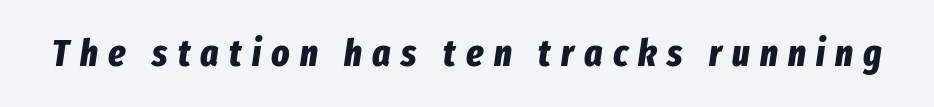
{"italic": "yes", "lean": "right", "slant_degrees": 8, "bold": "yes", "weight": "bold", "width": "condensed", "stroke_contrast": "low", "x_height": "medium", "monospaced": "no", "underline": "no", "letter_spacing": "wide", "letter_spacing_em": 0.27, "glyph_px": 38}
